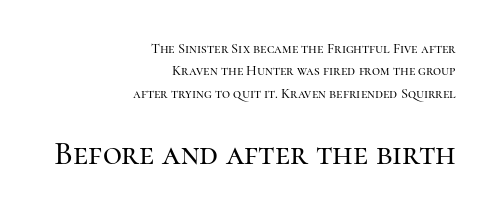
Q: Is the text italic (slanted)? A: No, it is upright.
Q: Is the typeface a serif or a sans-serif typeface? A: Serif.
Q: Is the text underlined? A: No.
Q: How is the paragraph aligned? A: Right-aligned.
Q: Is the spacing between letters normal or unusually wide? A: Normal.
Q: Is the spacing between lines tight, normal or loose? A: Normal.
Q: Which block of text is set in a larger size, the first (top) or the second (bottom)? A: The second (bottom) one.
Q: Width (condensed, normal, or wide)? A: Normal.
Q: Stroke contrast? A: High.
Q: x-height? A: Medium.
Q: Monospaced? A: No.
